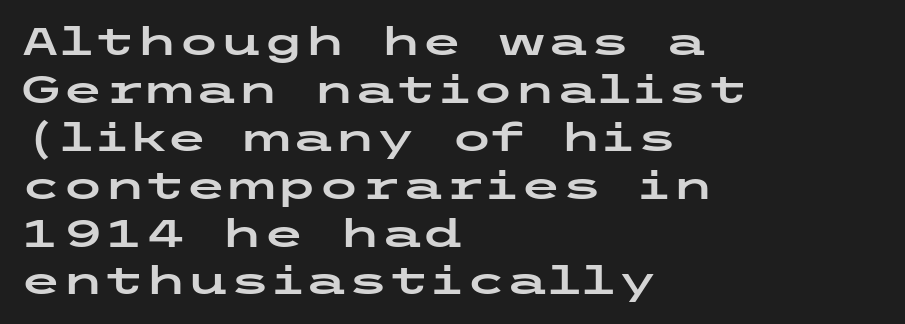
Q: Is the text italic (slanted)? A: No, it is upright.
Q: Is the typeface a serif or a sans-serif typeface? A: Sans-serif.
Q: Is the text underlined? A: No.
Q: How is the paragraph aligned? A: Left-aligned.
Q: Is the spacing between letters normal or unusually wide? A: Normal.
Q: Is the spacing between lines tight, normal or loose? A: Normal.
Q: Width (condensed, normal, or wide)? A: Wide.
Q: Stroke contrast? A: Low.
Q: x-height? A: Medium.
